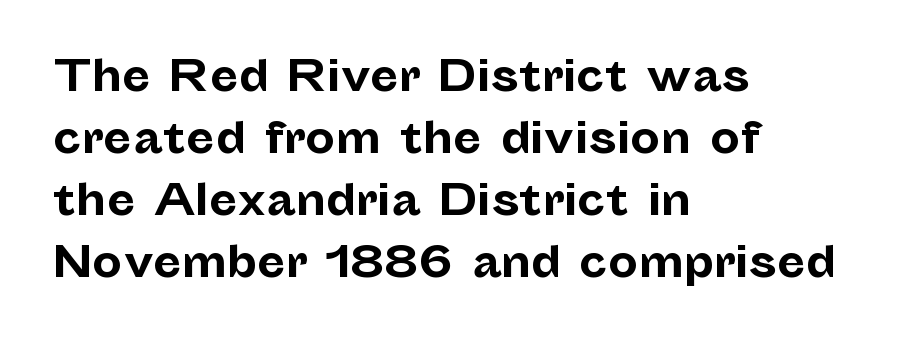
The image shows 42 px bold sans-serif type, upright; set left-aligned, normal line spacing (1.48x), normal letter spacing, not underlined; low stroke contrast and a medium x-height.
